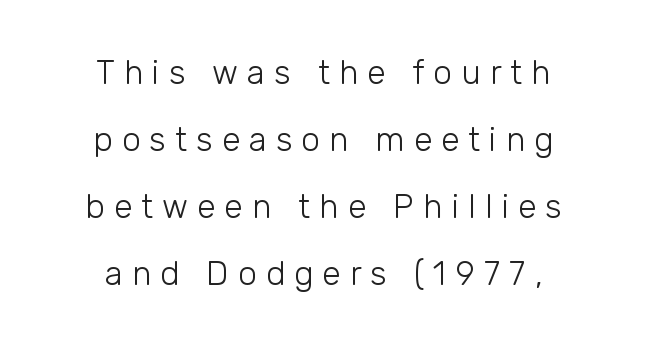
{"serif": "no", "italic": "no", "bold": "no", "weight": "light", "width": "normal", "stroke_contrast": "low", "x_height": "medium", "monospaced": "no", "underline": "no", "align": "center", "line_spacing": "loose", "line_spacing_ratio": 2.03, "letter_spacing": "wide", "letter_spacing_em": 0.28, "glyph_px": 33}
